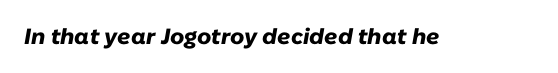
{"italic": "yes", "lean": "right", "slant_degrees": 10, "bold": "yes", "underline": "no", "letter_spacing": "normal", "letter_spacing_em": 0.0, "glyph_px": 22}
